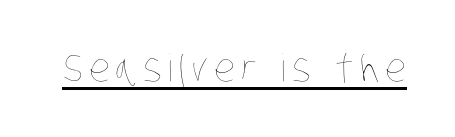
Q: Is the text bold? A: No.
Q: Is the text underlined? A: Yes.
Q: Width (condensed, normal, or wide)? A: Condensed.
Q: Stroke contrast? A: Low.
Q: x-height? A: Large.
Q: Monospaced? A: No.
